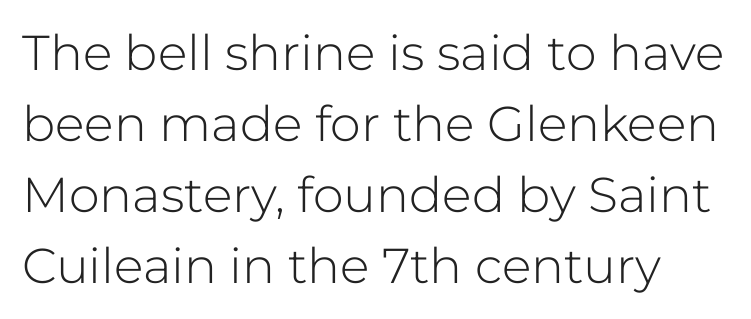
The image shows 49 px light sans-serif type, upright; set normal line spacing (1.45x), normal letter spacing, not underlined; low stroke contrast and a medium x-height.
